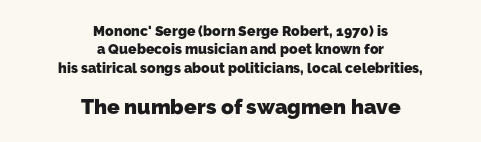
Look at the glyph heights: the lower group is clearly the bigger setting. The string is rendered with underlining switched off. The lines are quadded center. Every letter is thick-stroked: bold, no question. Leading: standard.
